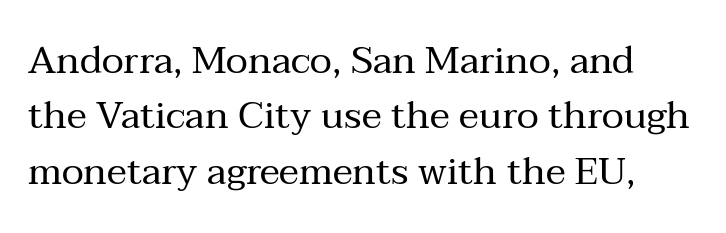
{"serif": "yes", "italic": "no", "bold": "no", "weight": "regular", "width": "normal", "stroke_contrast": "medium", "x_height": "medium", "monospaced": "no", "underline": "no", "line_spacing": "normal", "line_spacing_ratio": 1.46, "letter_spacing": "normal", "letter_spacing_em": 0.0, "glyph_px": 38}
